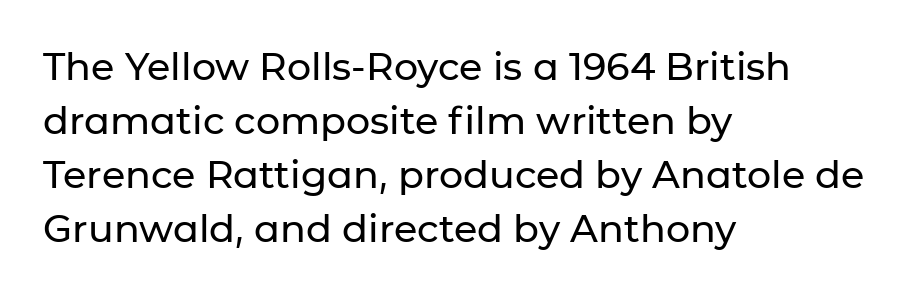
The image shows 38 px sans-serif type, upright; set left-aligned, normal line spacing (1.42x), normal letter spacing, not underlined; low stroke contrast and a medium x-height.
